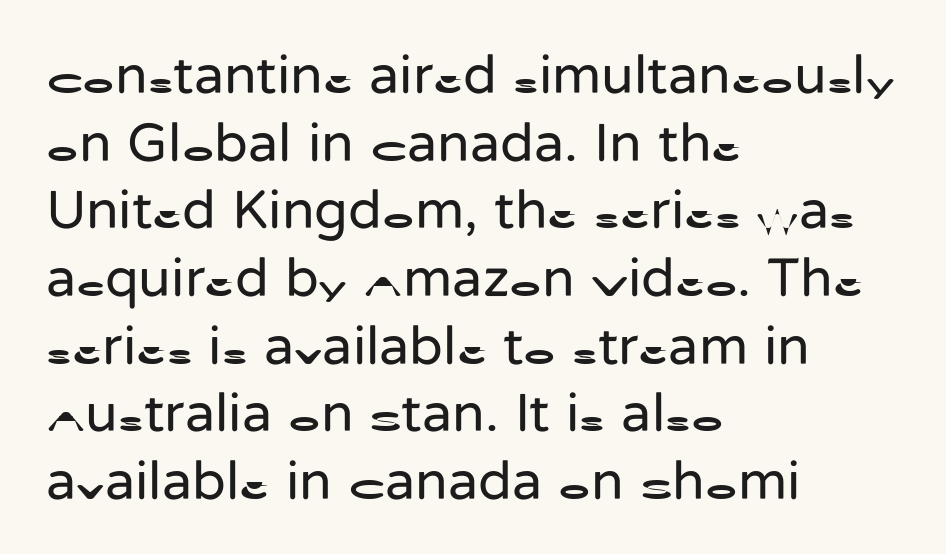
{"serif": "no", "italic": "no", "bold": "no", "weight": "regular", "width": "normal", "stroke_contrast": "low", "x_height": "medium", "monospaced": "no", "underline": "no", "align": "left", "line_spacing_ratio": 1.23, "letter_spacing": "normal", "letter_spacing_em": 0.0, "glyph_px": 55}
